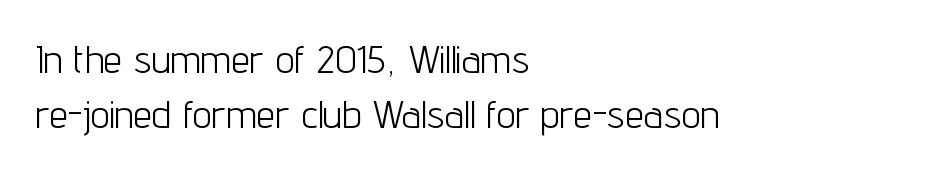
In terms of letterspacing, this is plain default setting. Descenders are the only things crossing below the line. The compositor pushed each line to the left boundary. It's the straight-up-and-down kind of type. This sample keeps an unexceptional amount of space between lines.
